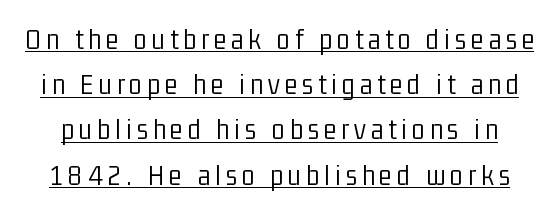
{"serif": "no", "italic": "no", "bold": "no", "weight": "light", "width": "condensed", "stroke_contrast": "low", "x_height": "medium", "monospaced": "no", "underline": "yes", "line_spacing": "normal", "line_spacing_ratio": 1.56, "glyph_px": 29}
